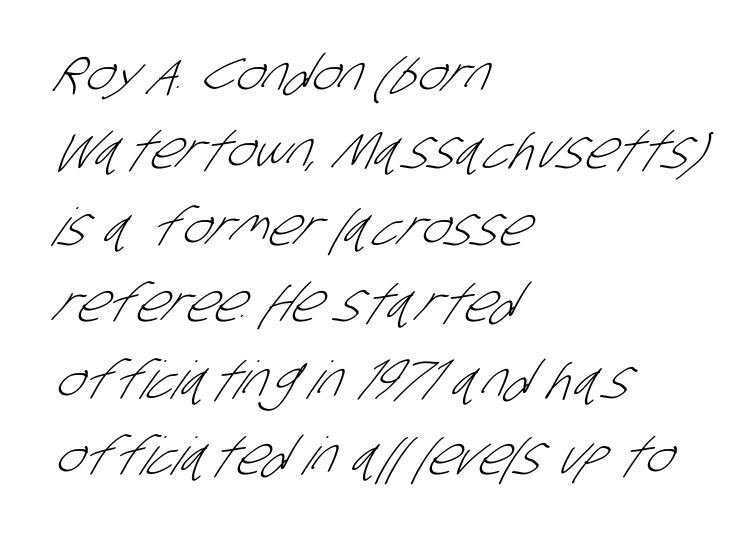
The letters advance in unequal steps, a hallmark of proportional type. Letterform terminals end flat and unadorned throughout the passage. Default kerning and tracking; the words read as compact shapes. Regarding leading, the lines here are spaced in the standard way.
